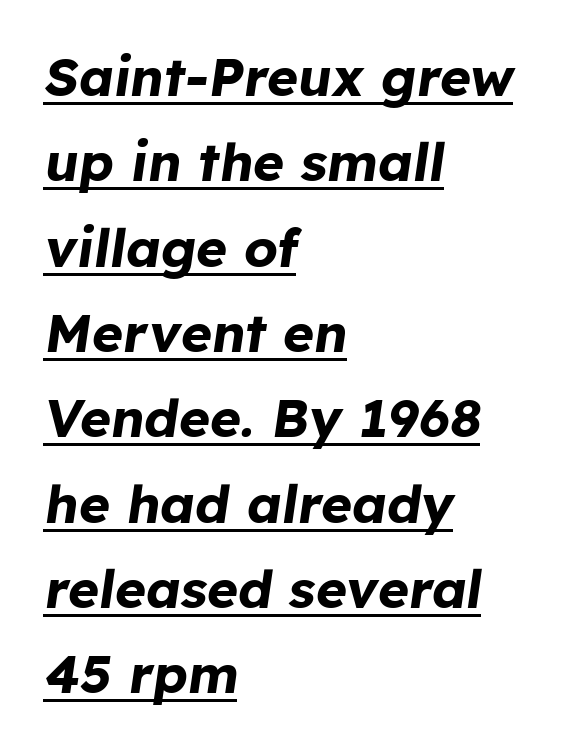
{"italic": "yes", "lean": "right", "slant_degrees": 8, "bold": "yes", "weight": "bold", "width": "normal", "stroke_contrast": "low", "x_height": "medium", "monospaced": "no", "underline": "yes", "align": "left", "line_spacing": "normal", "line_spacing_ratio": 1.61, "letter_spacing": "normal", "letter_spacing_em": 0.0, "glyph_px": 53}
